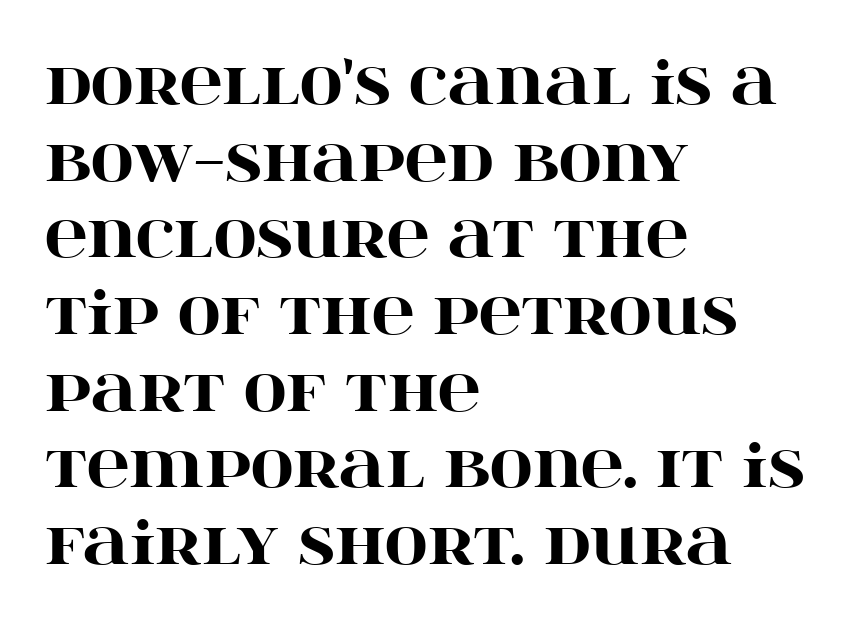
The passage shown has conventional tracking throughout. The passage is arranged the way most books set body copy — flush left. Type without underlining. The rendering uses natural spacing where letterforms have individual widths. The passage shown is emphatically bold.
